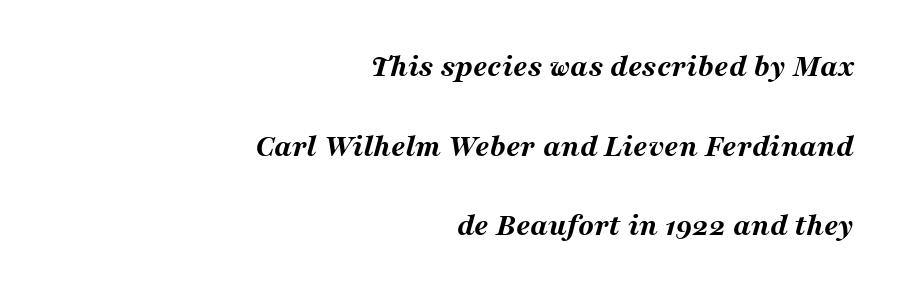
{"italic": "yes", "lean": "right", "slant_degrees": 16, "bold": "yes", "weight": "bold", "width": "wide", "stroke_contrast": "medium", "x_height": "medium", "monospaced": "no", "underline": "no", "align": "right", "line_spacing": "loose", "line_spacing_ratio": 2.49, "letter_spacing": "normal", "letter_spacing_em": 0.0, "glyph_px": 32}
